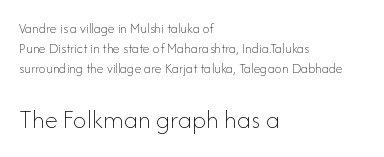
Q: Is the text bold? A: No.
Q: Is the text italic (slanted)? A: No, it is upright.
Q: Is the text underlined? A: No.
Q: How is the paragraph aligned? A: Left-aligned.
Q: Is the spacing between letters normal or unusually wide? A: Normal.
Q: Is the spacing between lines tight, normal or loose? A: Normal.
Q: Which block of text is set in a larger size, the first (top) or the second (bottom)? A: The second (bottom) one.
